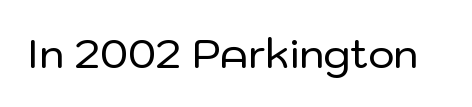
Q: Is the text italic (slanted)? A: No, it is upright.
Q: Is the typeface a serif or a sans-serif typeface? A: Sans-serif.
Q: Is the text underlined? A: No.
Q: Is the spacing between letters normal or unusually wide? A: Normal.
Q: Width (condensed, normal, or wide)? A: Normal.
Q: Stroke contrast? A: Low.
Q: x-height? A: Medium.
Q: Monospaced? A: No.
